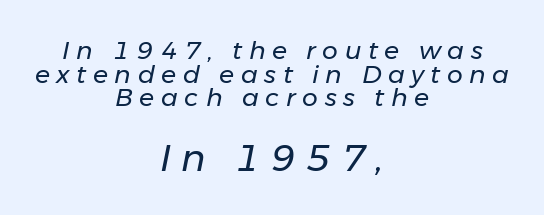
{"italic": "yes", "lean": "right", "slant_degrees": 11, "bold": "no", "weight": "regular", "width": "normal", "stroke_contrast": "low", "x_height": "medium", "monospaced": "no", "underline": "no", "align": "center", "line_spacing": "tight", "line_spacing_ratio": 0.95, "letter_spacing": "wide", "letter_spacing_em": 0.26, "larger_block": "second", "size_ratio": 1.48, "glyph_px": 37}
